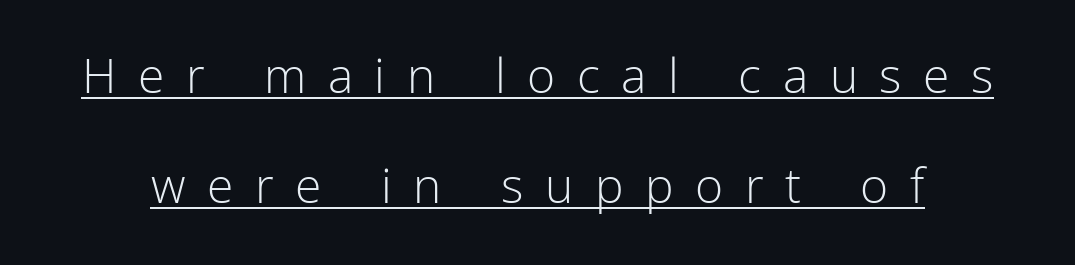
How would I describe the line gaps? Wide and relaxed. The designer went with a sans here, leaving each stem footless. The letterforms stand isolated, each surrounded by extra space. Weight: regular or lighter. Quick note: underline on.
